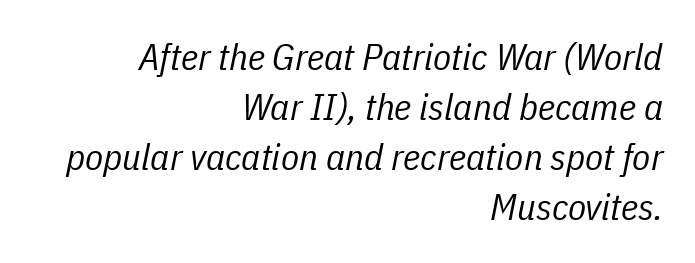
The image shows 37 px regular-weight, condensed type, italic (leaning right); set right-aligned, normal line spacing (1.35x), normal letter spacing, not underlined; low stroke contrast and a medium x-height.
